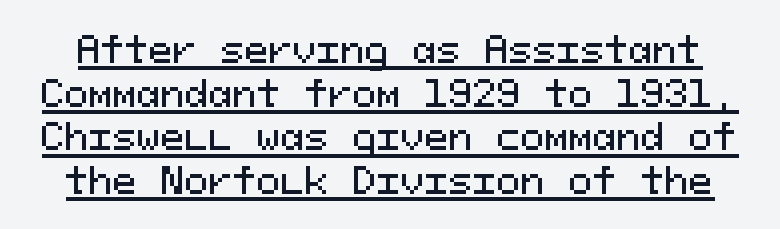
{"serif": "no", "italic": "no", "width": "normal", "stroke_contrast": "medium", "x_height": "medium", "monospaced": "yes", "underline": "yes", "line_spacing_ratio": 1.21, "letter_spacing": "normal", "letter_spacing_em": 0.0, "glyph_px": 36}
